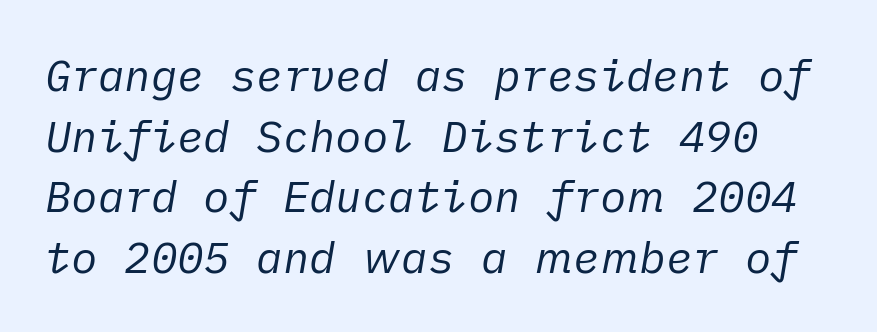
The image shows 44 px regular-weight type, italic (leaning right); set normal line spacing (1.38x), normal letter spacing, not underlined; low stroke contrast and a medium x-height.
